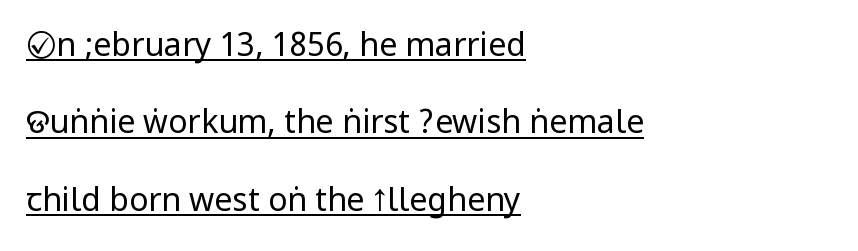
The image shows 32 px regular-weight, condensed sans-serif type, upright; set left-aligned, loose line spacing (2.42x), normal letter spacing, underlined; low stroke contrast.
